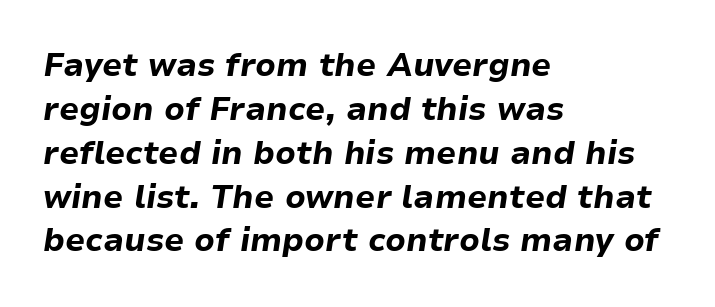
Check the space under the baseline: it is left empty. An italicized treatment has been applied to the whole sample. Horizontal alignment here is leftward, the default for most running prose. Note the varied advance widths — an 'i' is clearly narrower than an 'm'.
